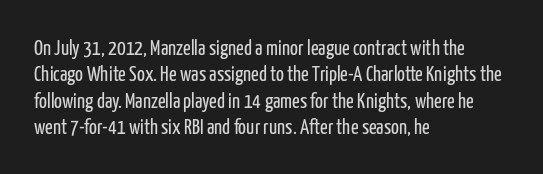
Q: Is the text bold? A: No.
Q: Is the text italic (slanted)? A: No, it is upright.
Q: Is the text underlined? A: No.
Q: How is the paragraph aligned? A: Left-aligned.
Q: Is the spacing between letters normal or unusually wide? A: Normal.
Q: Is the spacing between lines tight, normal or loose? A: Normal.
